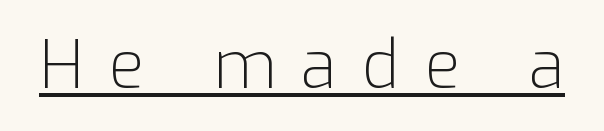
Every character sits straight up, as roman type does. The rendering shows plain stroke endings on the letterforms — a sans-serif design. These lines have a slow, spaced-out rhythm from letter to letter. Is the type heavy? It reads as light-to-regular instead.
